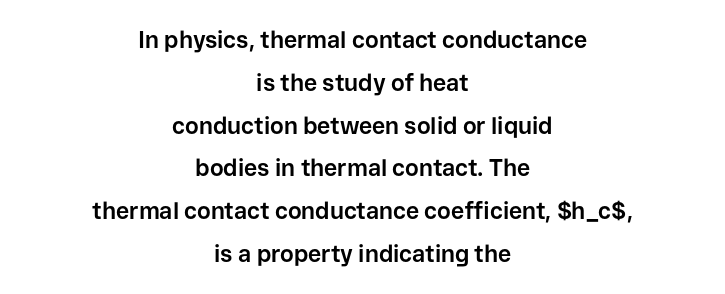
The image shows 23 px bold type, upright; set centered, line spacing 1.86x, normal letter spacing, not underlined.
